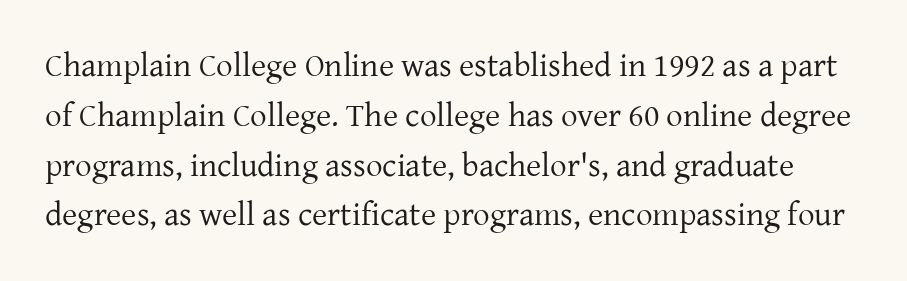
The image shows 33 px regular-weight serif type, upright; set normal line spacing (1.51x), normal letter spacing, not underlined; low stroke contrast and a medium x-height.
